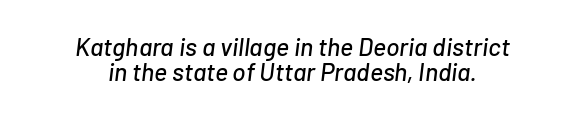
The vertical gap from one line to the next is small. Style check: oblique. These lines are centered, leaving both edges ragged. Between one letter and the next there's only the usual sliver of space.
